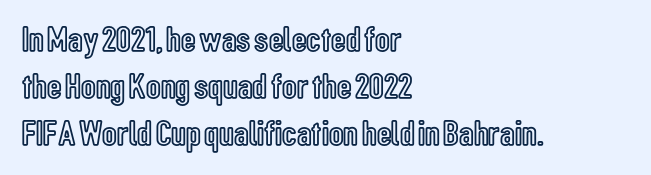
{"italic": "no", "width": "condensed", "x_height": "medium", "monospaced": "no", "underline": "no", "align": "left", "line_spacing": "normal", "line_spacing_ratio": 1.3, "letter_spacing": "normal", "letter_spacing_em": 0.0, "glyph_px": 36}
